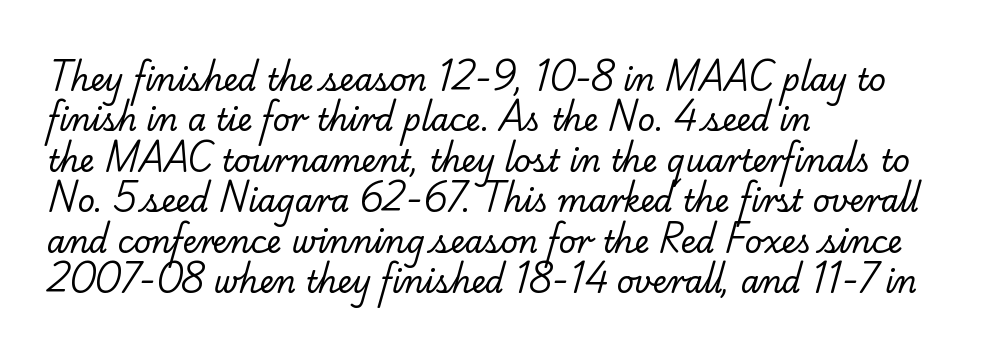
The image shows 30 px regular-weight type; set left-aligned, normal line spacing (1.35x), normal letter spacing, not underlined; low stroke contrast and a small x-height.
